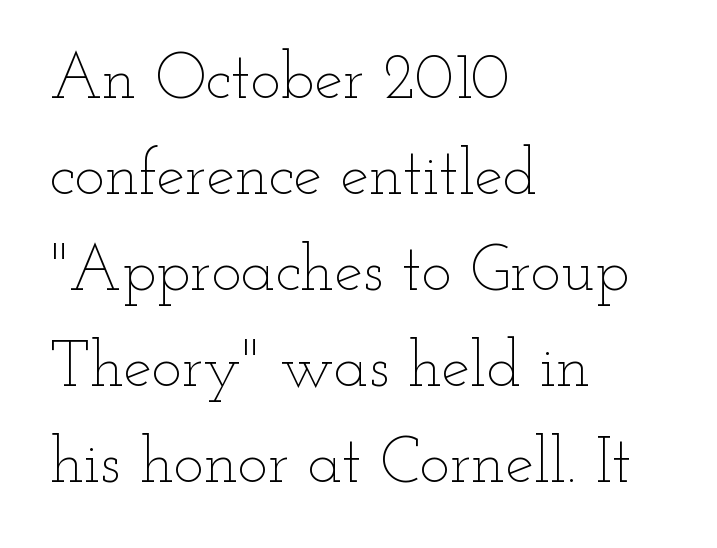
{"italic": "no", "bold": "no", "weight": "thin", "width": "wide", "stroke_contrast": "low", "x_height": "small", "monospaced": "no", "underline": "no", "align": "left", "line_spacing": "normal", "line_spacing_ratio": 1.5, "letter_spacing": "normal", "letter_spacing_em": 0.0, "glyph_px": 64}
